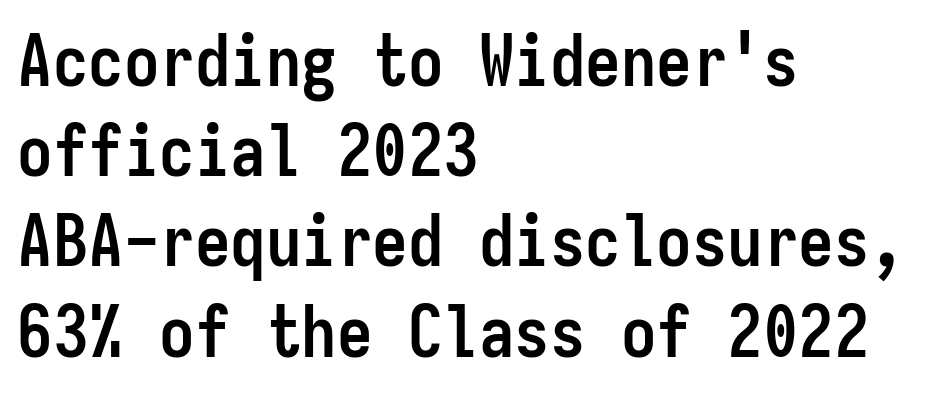
The image shows 71 px semibold, condensed sans-serif type, upright, monospaced; set left-aligned, normal line spacing (1.27x), normal letter spacing, not underlined; low stroke contrast and a medium x-height.
